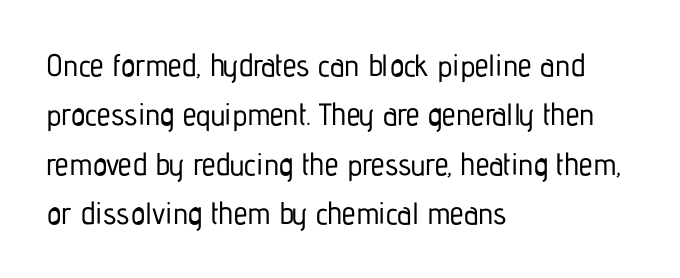
Short note: letters normally spaced. The space between consecutive lines is moderate. A typesetter would call this proportional, since set widths differ per character. Each row of text sits above clean, open space.
